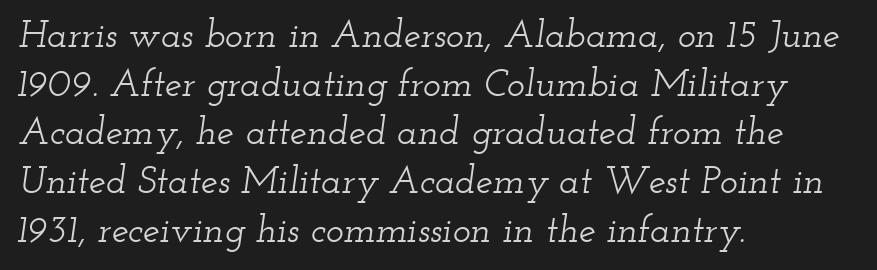
The image shows 38 px wide serif type, italic (leaning right); set left-aligned, normal line spacing (1.28x), normal letter spacing, not underlined; low stroke contrast and a small x-height.
